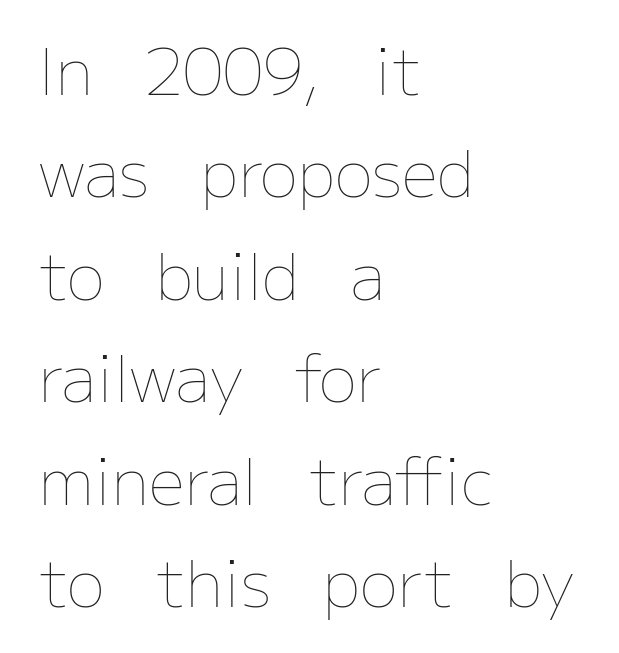
Q: Is the text bold? A: No.
Q: Is the text italic (slanted)? A: No, it is upright.
Q: Is the text underlined? A: No.
Q: How is the paragraph aligned? A: Left-aligned.
Q: Is the spacing between letters normal or unusually wide? A: Normal.
Q: Is the spacing between lines tight, normal or loose? A: Normal.
Q: Width (condensed, normal, or wide)? A: Normal.
Q: Stroke contrast? A: Low.
Q: x-height? A: Medium.
Q: Monospaced? A: No.
